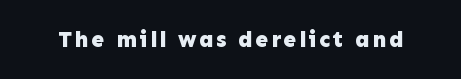
{"italic": "no", "bold": "yes", "underline": "no", "glyph_px": 23}
